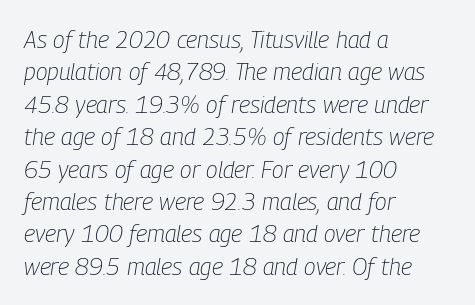
Q: Is the text bold? A: No.
Q: Is the text italic (slanted)? A: Yes, it leans right by about 9 degrees.
Q: Is the text underlined? A: No.
Q: How is the paragraph aligned? A: Left-aligned.
Q: Is the spacing between letters normal or unusually wide? A: Normal.
Q: Is the spacing between lines tight, normal or loose? A: Normal.
